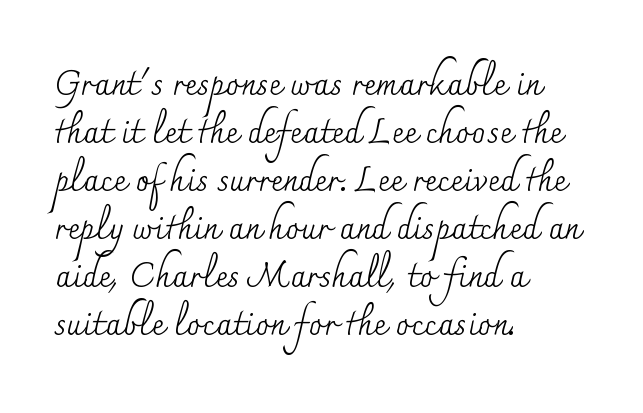
{"serif": "yes", "bold": "no", "weight": "regular", "width": "normal", "stroke_contrast": "medium", "x_height": "small", "monospaced": "no", "underline": "no", "align": "left", "line_spacing": "normal", "line_spacing_ratio": 1.41, "letter_spacing": "normal", "letter_spacing_em": 0.0, "glyph_px": 34}
